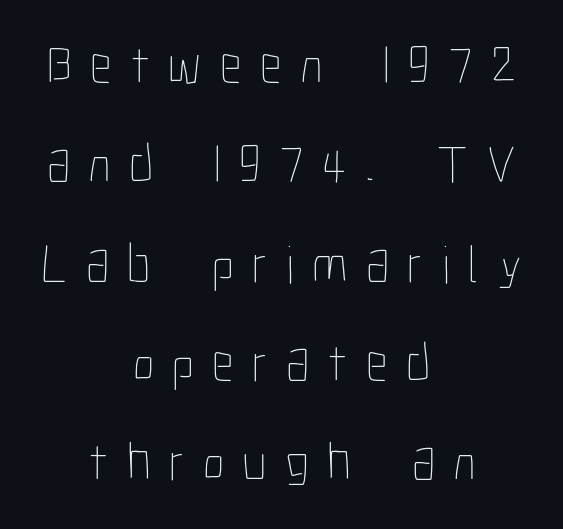
Quick note: underline off. This reads as an unemphasized weight, regular at the heaviest. The face used here is proportionally spaced, like ordinary book or web type. Posture: upright roman. Which margin do the lines hug? Neither — every line sits in the middle. The letterforms stand isolated, each surrounded by extra space.
